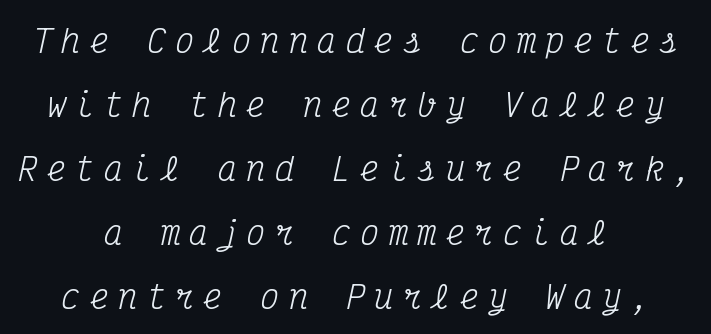
{"serif": "yes", "italic": "yes", "lean": "right", "slant_degrees": 12, "bold": "no", "weight": "regular", "width": "condensed", "stroke_contrast": "medium", "x_height": "medium", "monospaced": "yes", "underline": "no", "align": "center", "line_spacing": "loose", "line_spacing_ratio": 2.0, "letter_spacing": "wide", "letter_spacing_em": 0.29, "glyph_px": 32}
